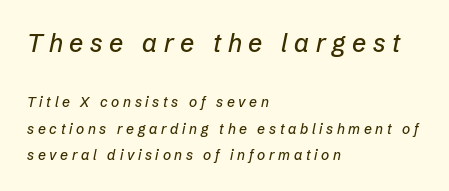
{"italic": "yes", "lean": "right", "slant_degrees": 12, "underline": "no", "align": "left", "line_spacing_ratio": 1.86, "letter_spacing": "wide", "letter_spacing_em": 0.26, "larger_block": "first", "size_ratio": 1.79, "glyph_px": 25}
